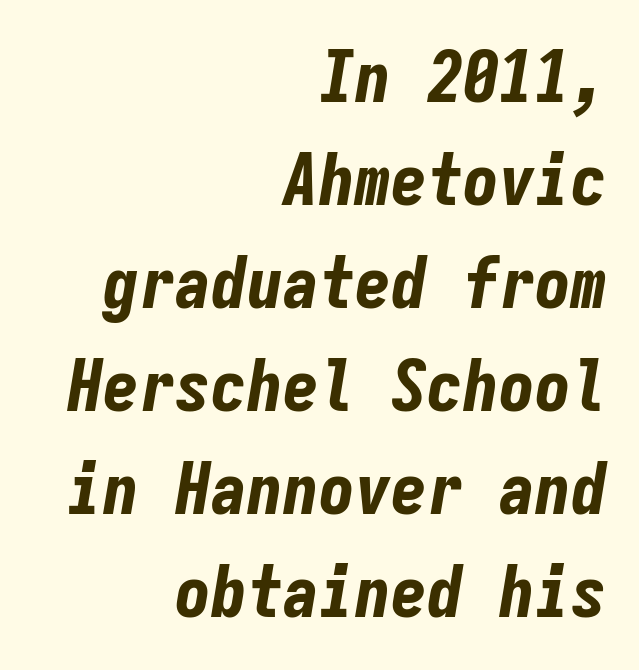
Q: Is the text bold? A: Yes.
Q: Is the text italic (slanted)? A: Yes, it leans right by about 9 degrees.
Q: Is the text underlined? A: No.
Q: How is the paragraph aligned? A: Right-aligned.
Q: Is the spacing between letters normal or unusually wide? A: Normal.
Q: Is the spacing between lines tight, normal or loose? A: Normal.
Q: Width (condensed, normal, or wide)? A: Condensed.
Q: Stroke contrast? A: Low.
Q: x-height? A: Medium.
Q: Monospaced? A: Yes.
